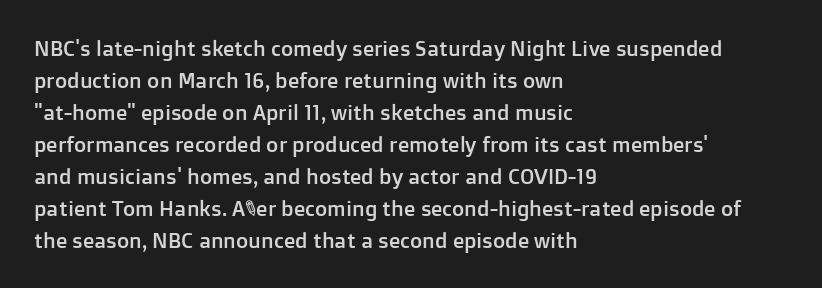
Spacing between characters is what you'd get straight out of the box. This sample is left-justified, so line endings fall wherever the words run out. Has an underline been added? It has not. Evenly set lines give the paragraph a standard silhouette. You can tell it's not italic because the verticals are truly vertical.
